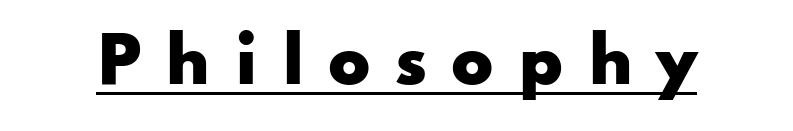
The image shows 62 px heavy, wide sans-serif type, upright; set unusually wide letter spacing (+0.39 em), underlined; low stroke contrast and a small x-height.
